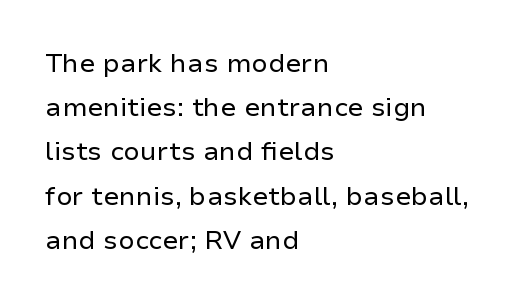
Q: Is the text bold? A: No.
Q: Is the text italic (slanted)? A: No, it is upright.
Q: Is the text underlined? A: No.
Q: How is the paragraph aligned? A: Left-aligned.
Q: Is the spacing between letters normal or unusually wide? A: Normal.
Q: Is the spacing between lines tight, normal or loose? A: Normal.
